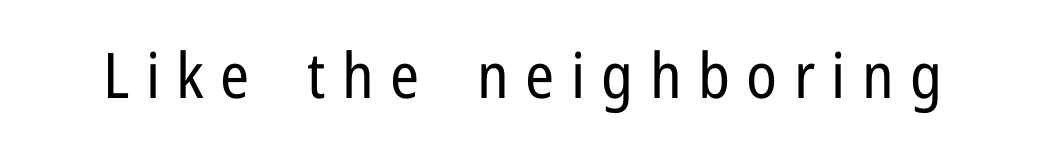
{"serif": "no", "italic": "no", "bold": "no", "weight": "regular", "width": "condensed", "stroke_contrast": "low", "x_height": "medium", "monospaced": "no", "underline": "no", "letter_spacing": "wide", "letter_spacing_em": 0.26, "glyph_px": 63}
